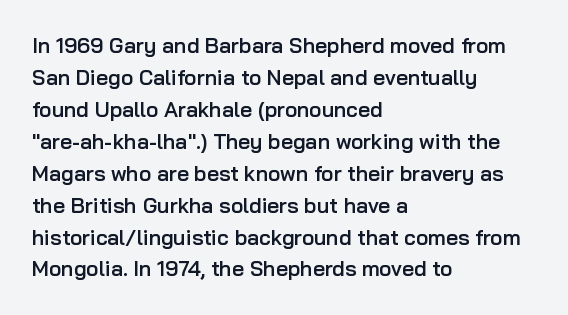
Q: Is the text bold? A: Semi-bold.
Q: Is the text italic (slanted)? A: No, it is upright.
Q: Is the text underlined? A: No.
Q: How is the paragraph aligned? A: Left-aligned.
Q: Is the spacing between letters normal or unusually wide? A: Normal.
Q: Is the spacing between lines tight, normal or loose? A: Normal.
